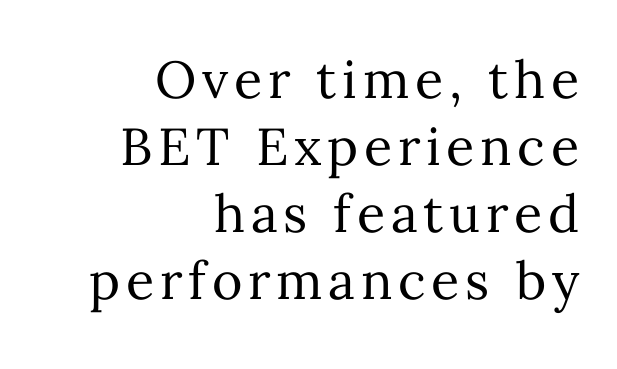
Q: Is the text bold? A: No.
Q: Is the text italic (slanted)? A: No, it is upright.
Q: Is the text underlined? A: No.
Q: How is the paragraph aligned? A: Right-aligned.
Q: Is the spacing between lines tight, normal or loose? A: Normal.
Q: Width (condensed, normal, or wide)? A: Normal.
Q: Stroke contrast? A: Medium.
Q: x-height? A: Medium.
Q: Monospaced? A: No.
